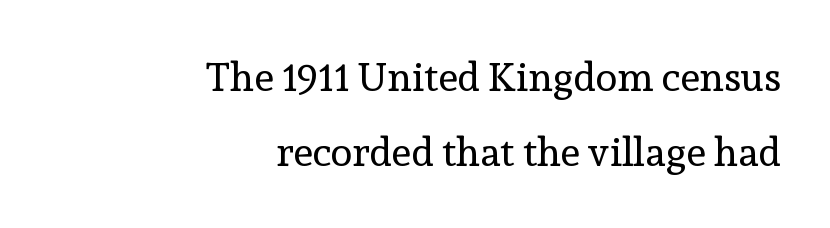
This sample uses an upright cut, with every glyph sitting square on the baseline. Font category for this specimen: serif. Lines of text with bare space underneath. The text block is weighted toward the right margin, trailing off unevenly leftward. The passage shown is typed in a proportional face where columns would drift.
